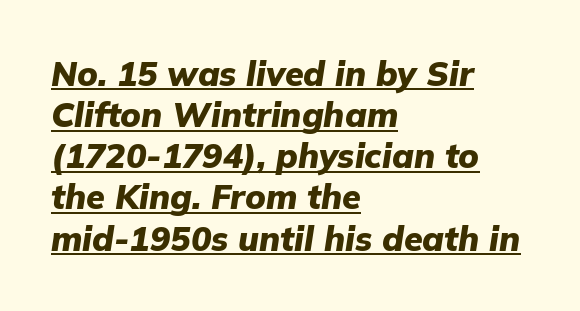
The image shows 34 px heavy type, italic (leaning right); set left-aligned, line spacing 1.21x, normal letter spacing, underlined; low stroke contrast and a medium x-height.
